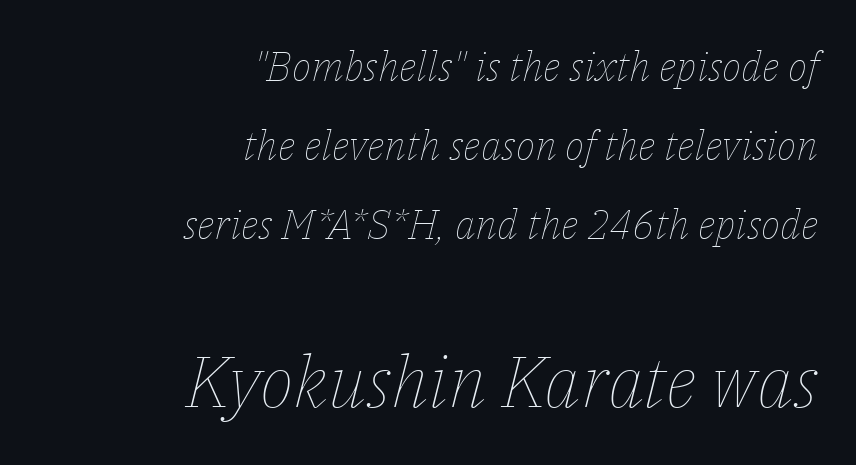
The image shows 72 px thin type, italic (leaning right); set right-aligned, loose line spacing (1.93x), normal letter spacing, not underlined; the second (bottom) block is 1.76x larger; low stroke contrast and a medium x-height.
